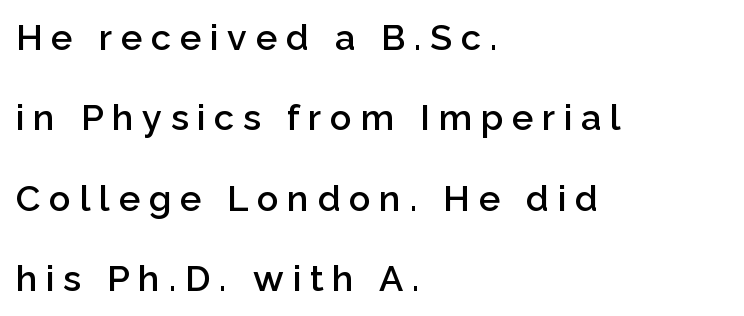
Leading is clearly above the norm, producing a sparse column. The face used here is proportionally spaced, like ordinary book or web type. Just letters on the line, the space beneath them empty. The font is running at a semibold setting, under full bold. The letterforms stand isolated, each surrounded by extra space.
